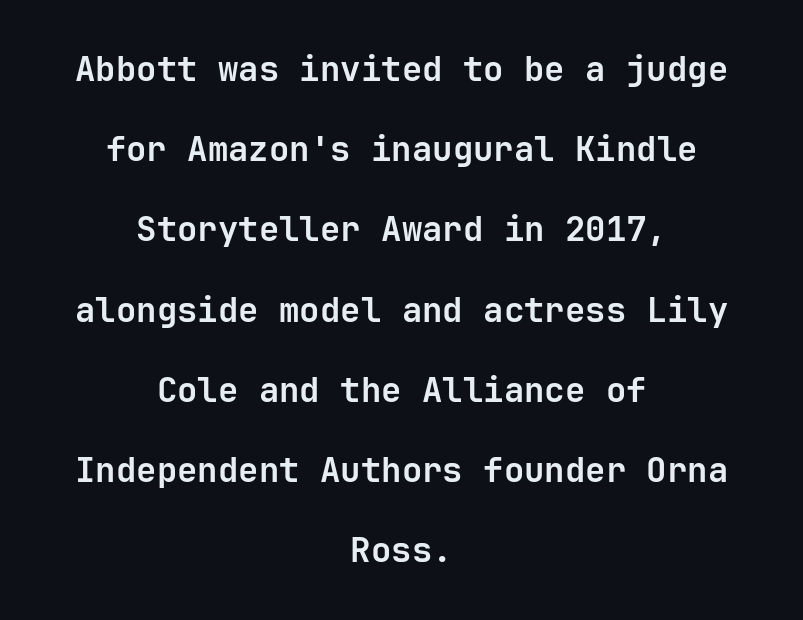
{"serif": "no", "italic": "no", "bold": "yes", "weight": "bold", "width": "normal", "stroke_contrast": "low", "x_height": "medium", "monospaced": "yes", "underline": "no", "align": "center", "line_spacing": "loose", "line_spacing_ratio": 2.36, "letter_spacing": "normal", "letter_spacing_em": 0.0, "glyph_px": 34}
